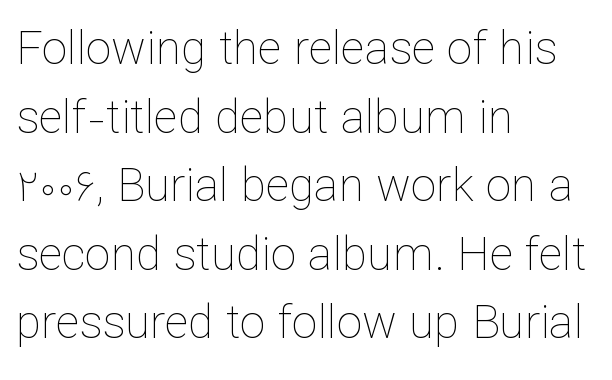
{"italic": "no", "bold": "no", "weight": "thin", "width": "normal", "stroke_contrast": "low", "x_height": "medium", "monospaced": "no", "underline": "no", "align": "left", "line_spacing": "normal", "line_spacing_ratio": 1.49, "letter_spacing": "normal", "letter_spacing_em": 0.0, "glyph_px": 46}
